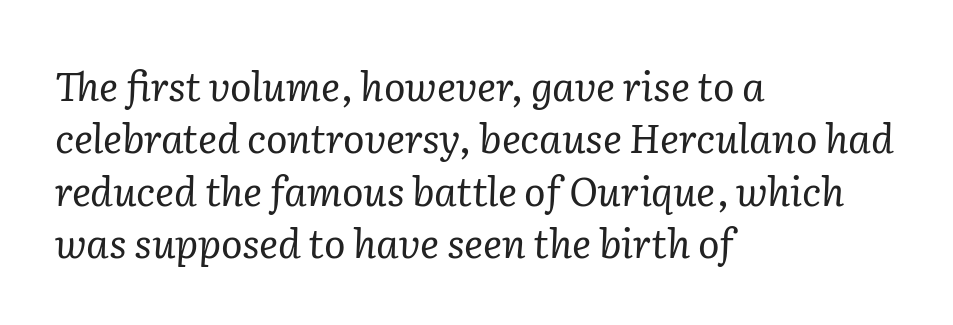
The strokes carry an ordinary text weight at most. Spacing between characters is what you'd get straight out of the box. This sample uses a serif face. The words here are not underlined. Horizontally, the lines are justified to the leading edge only.
